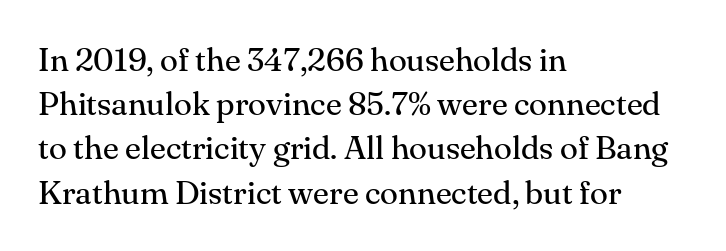
What stands out about the letter spacing? Nothing — it is the standard amount. You could not count columns in this text — the font is proportionally spaced. No heavy texture on the line: the type isn't bold. Line beginnings align vertically; line endings do not. A serif font was chosen for this passage.
